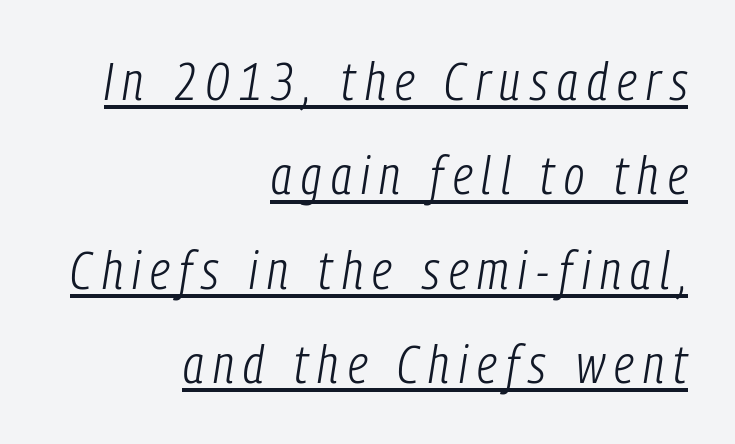
{"italic": "yes", "lean": "right", "slant_degrees": 9, "bold": "no", "weight": "light", "width": "condensed", "stroke_contrast": "low", "x_height": "medium", "monospaced": "no", "underline": "yes", "align": "right", "line_spacing_ratio": 1.78, "glyph_px": 53}
